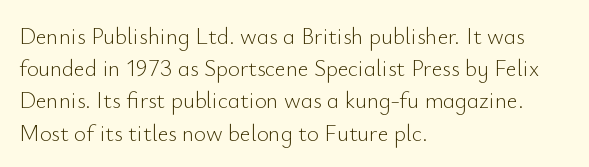
Q: Is the text bold? A: No.
Q: Is the text italic (slanted)? A: No, it is upright.
Q: Is the text underlined? A: No.
Q: How is the paragraph aligned? A: Left-aligned.
Q: Is the spacing between letters normal or unusually wide? A: Normal.
Q: Is the spacing between lines tight, normal or loose? A: Normal.
